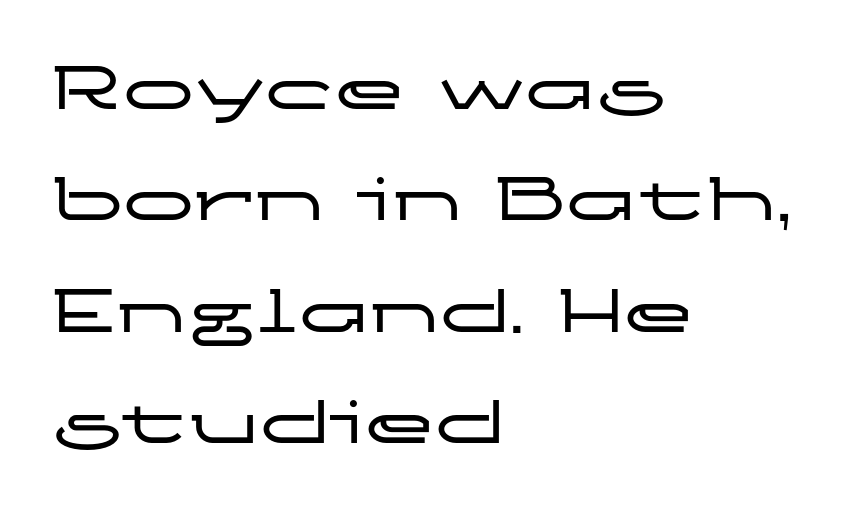
Q: Is the text italic (slanted)? A: No, it is upright.
Q: Is the typeface a serif or a sans-serif typeface? A: Sans-serif.
Q: Is the text underlined? A: No.
Q: How is the paragraph aligned? A: Left-aligned.
Q: Is the spacing between letters normal or unusually wide? A: Normal.
Q: Is the spacing between lines tight, normal or loose? A: Normal.
Q: Width (condensed, normal, or wide)? A: Wide.
Q: Stroke contrast? A: Low.
Q: x-height? A: Medium.
Q: Monospaced? A: No.
